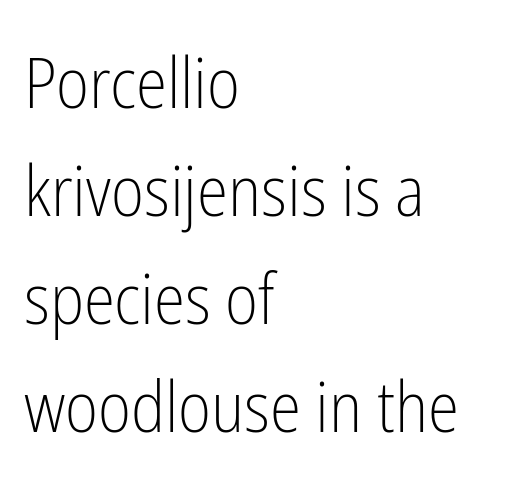
Observe the absence of serifs on each vertical stroke in this sample. These lines are rendered in a variable-pitch font. This rendering leaves character spacing at its baseline value. The letters stand upright; this is a roman face. The block of text has a typical density, with ordinary space between rows.
